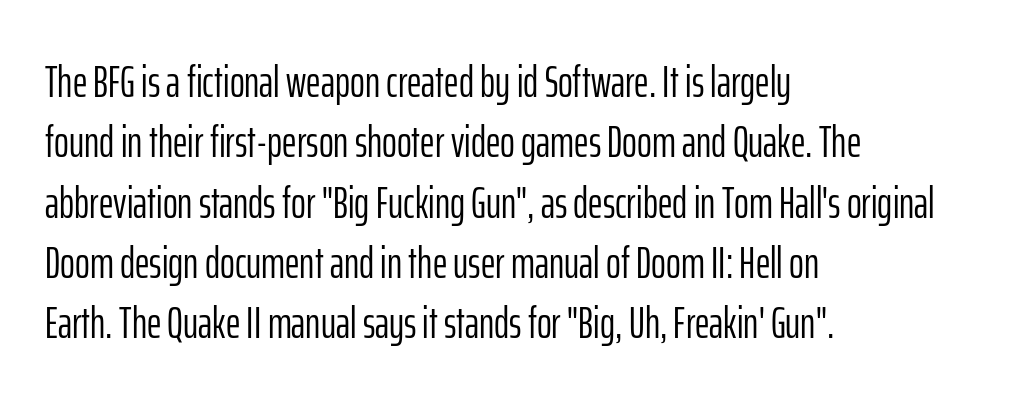
{"serif": "no", "italic": "no", "bold": "no", "weight": "light", "width": "condensed", "stroke_contrast": "low", "x_height": "medium", "monospaced": "no", "underline": "no", "align": "left", "line_spacing": "normal", "line_spacing_ratio": 1.34, "letter_spacing": "normal", "letter_spacing_em": 0.0, "glyph_px": 45}
